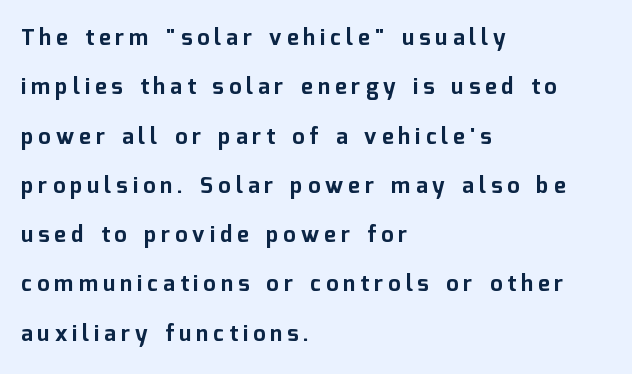
The leading is generous, giving the passage an open texture. Any mark beneath the type? The region is blank. All the whitespace from short lines collects on the right. A roman cut, with each character standing at attention. Does extra space separate the letters? Yes, quite a lot of it.
